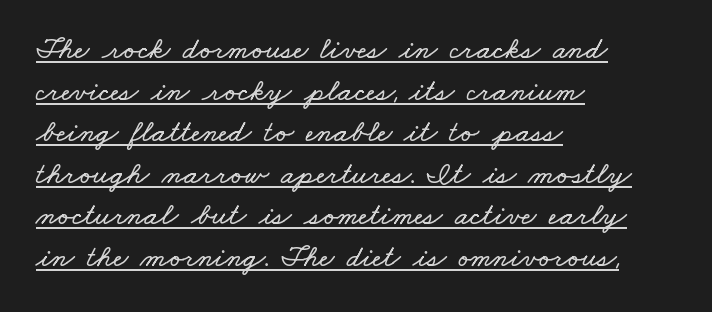
{"width": "wide", "stroke_contrast": "low", "x_height": "small", "monospaced": "no", "underline": "yes", "align": "left", "line_spacing": "normal", "line_spacing_ratio": 1.34, "letter_spacing": "normal", "letter_spacing_em": 0.0, "glyph_px": 31}
